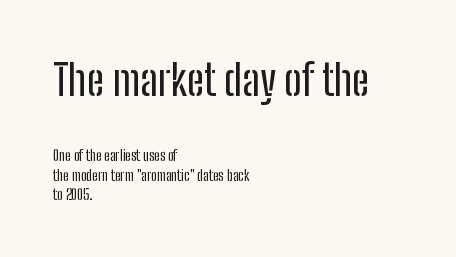
Q: Is the text italic (slanted)? A: No, it is upright.
Q: Is the typeface a serif or a sans-serif typeface? A: Sans-serif.
Q: Is the text underlined? A: No.
Q: How is the paragraph aligned? A: Left-aligned.
Q: Is the spacing between letters normal or unusually wide? A: Normal.
Q: Is the spacing between lines tight, normal or loose? A: Normal.
Q: Which block of text is set in a larger size, the first (top) or the second (bottom)? A: The first (top) one.
Q: Width (condensed, normal, or wide)? A: Condensed.
Q: Stroke contrast? A: Low.
Q: x-height? A: Medium.
Q: Monospaced? A: No.
